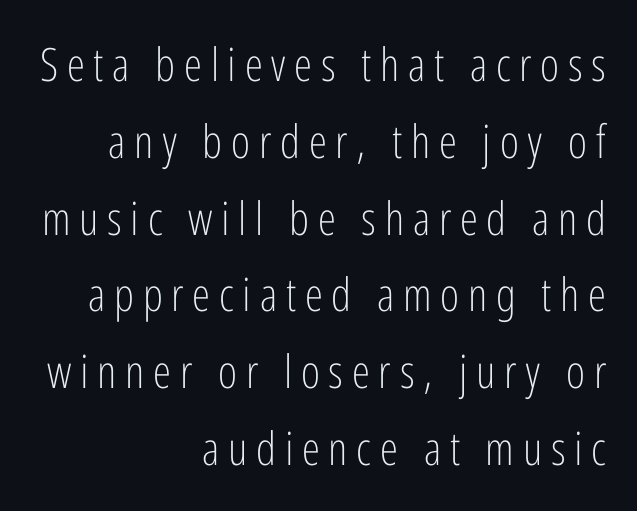
The image shows 46 px light, condensed sans-serif type, upright; set right-aligned, normal line spacing (1.67x), not underlined; low stroke contrast and a medium x-height.
